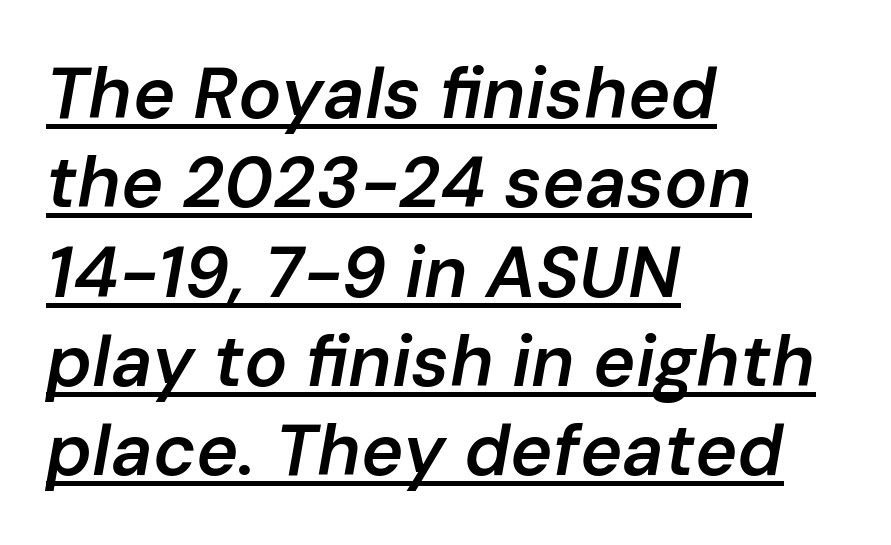
The image shows 72 px semibold type, italic (leaning right); set left-aligned, line spacing 1.24x, normal letter spacing, underlined; low stroke contrast and a medium x-height.
